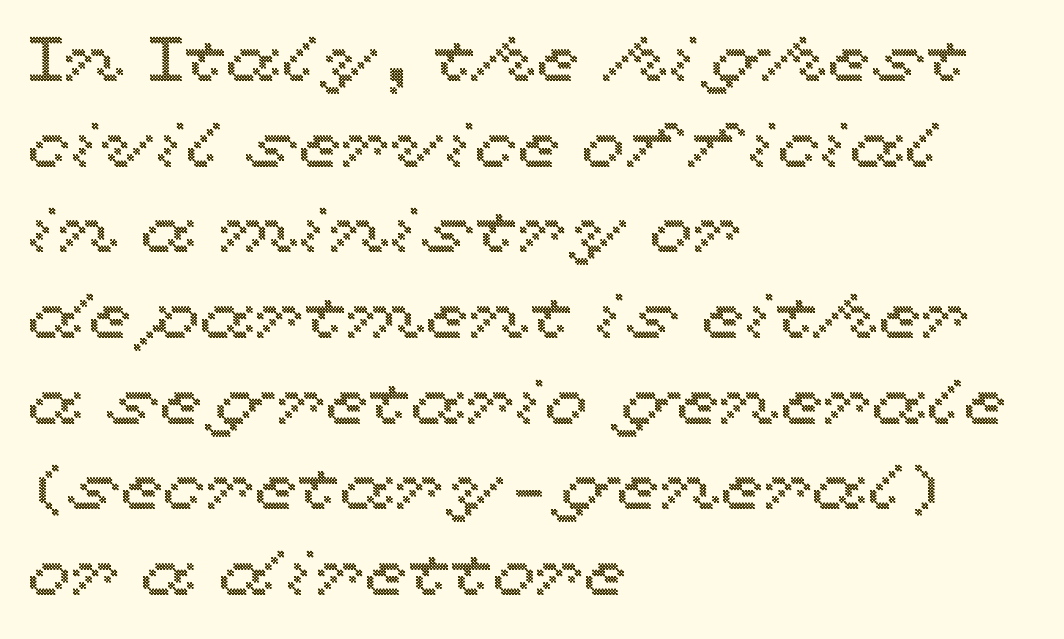
One glance says typical: line gaps are just what's usual. Lines of text with bare space underneath. Between one letter and the next there's only the usual sliver of space. Here the designer chose a conventional face with non-uniform glyph widths.
